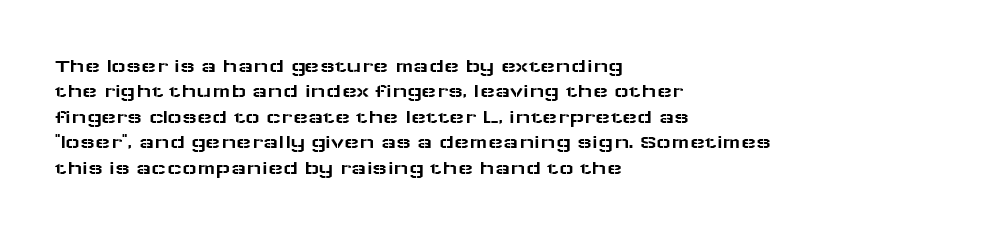
{"italic": "no", "underline": "no", "align": "left", "line_spacing": "normal", "line_spacing_ratio": 1.27, "letter_spacing": "normal", "letter_spacing_em": 0.0, "glyph_px": 20}
